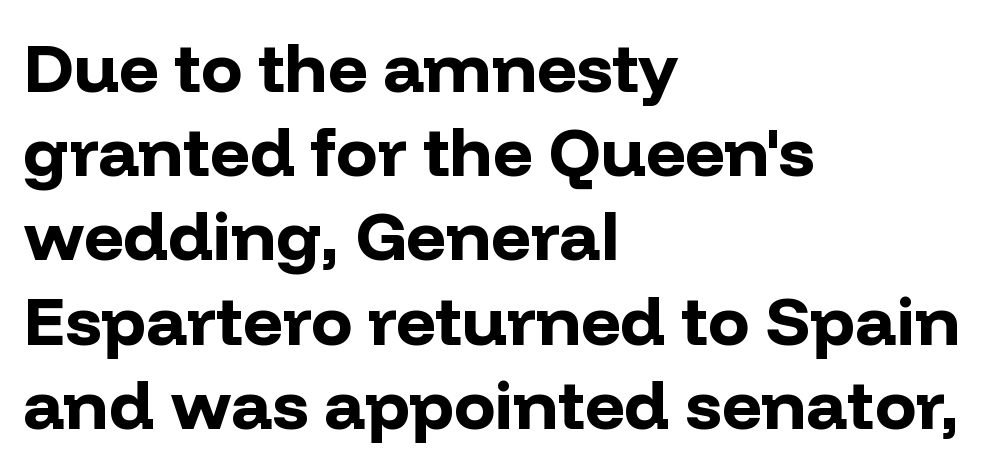
The image shows 69 px bold sans-serif type, upright; set left-aligned, line spacing 1.22x, normal letter spacing, not underlined; low stroke contrast and a medium x-height.
